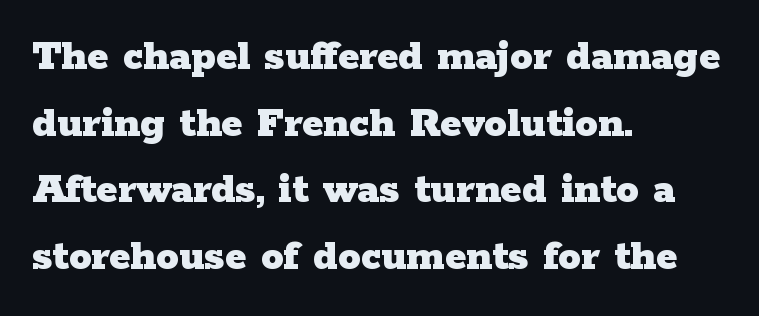
Q: Is the text bold? A: Yes.
Q: Is the text italic (slanted)? A: No, it is upright.
Q: Is the typeface a serif or a sans-serif typeface? A: Serif.
Q: Is the text underlined? A: No.
Q: How is the paragraph aligned? A: Left-aligned.
Q: Is the spacing between letters normal or unusually wide? A: Normal.
Q: Is the spacing between lines tight, normal or loose? A: Normal.
Q: Width (condensed, normal, or wide)? A: Wide.
Q: Stroke contrast? A: Low.
Q: x-height? A: Medium.
Q: Monospaced? A: No.
